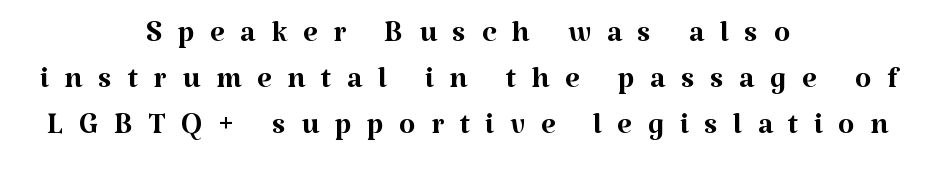
{"serif": "yes", "italic": "no", "bold": "no", "weight": "regular", "width": "normal", "stroke_contrast": "medium", "x_height": "medium", "monospaced": "no", "underline": "no", "align": "center", "line_spacing": "tight", "line_spacing_ratio": 1.09, "letter_spacing": "wide", "letter_spacing_em": 0.37, "glyph_px": 42}
